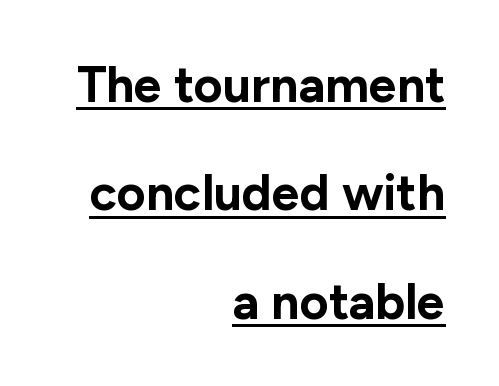
Q: Is the text bold? A: Yes.
Q: Is the text italic (slanted)? A: No, it is upright.
Q: Is the typeface a serif or a sans-serif typeface? A: Sans-serif.
Q: Is the text underlined? A: Yes.
Q: How is the paragraph aligned? A: Right-aligned.
Q: Is the spacing between letters normal or unusually wide? A: Normal.
Q: Is the spacing between lines tight, normal or loose? A: Loose.
Q: Width (condensed, normal, or wide)? A: Normal.
Q: Stroke contrast? A: Low.
Q: x-height? A: Medium.
Q: Monospaced? A: No.
